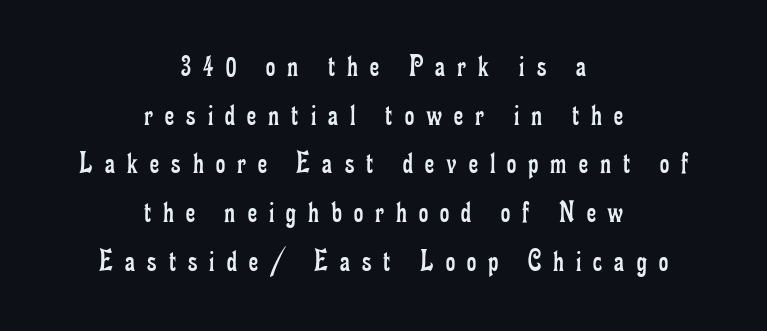
Q: Is the text bold? A: No.
Q: Is the text italic (slanted)? A: No, it is upright.
Q: Is the typeface a serif or a sans-serif typeface? A: Serif.
Q: Is the text underlined? A: No.
Q: How is the paragraph aligned? A: Centered.
Q: Is the spacing between letters normal or unusually wide? A: Unusually wide.
Q: Is the spacing between lines tight, normal or loose? A: Normal.
Q: Width (condensed, normal, or wide)? A: Condensed.
Q: Stroke contrast? A: Low.
Q: x-height? A: Small.
Q: Monospaced? A: No.
